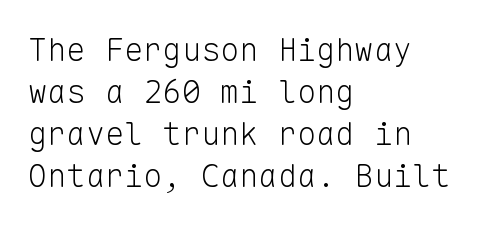
The image shows 32 px light sans-serif type, upright, monospaced; set left-aligned, normal line spacing (1.31x), normal letter spacing, not underlined; low stroke contrast and a medium x-height.
